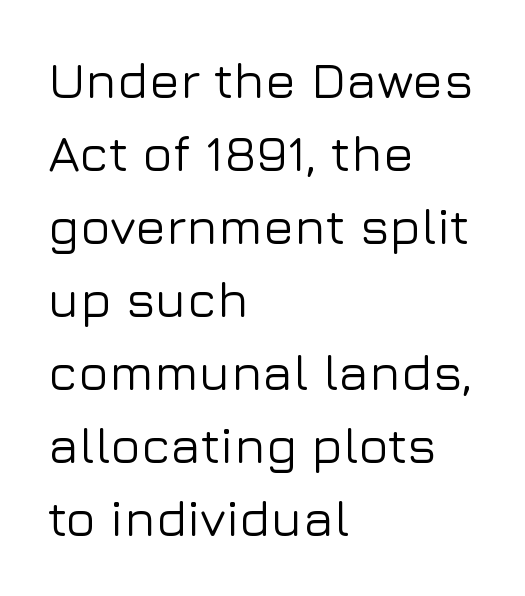
The image shows 51 px sans-serif type, upright; set left-aligned, normal line spacing (1.43x), normal letter spacing, not underlined; low stroke contrast and a medium x-height.
